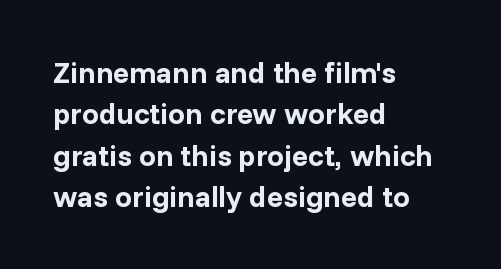
Q: Is the text bold? A: Yes.
Q: Is the text italic (slanted)? A: No, it is upright.
Q: Is the typeface a serif or a sans-serif typeface? A: Sans-serif.
Q: Is the text underlined? A: No.
Q: How is the paragraph aligned? A: Left-aligned.
Q: Is the spacing between letters normal or unusually wide? A: Normal.
Q: Is the spacing between lines tight, normal or loose? A: Normal.
Q: Width (condensed, normal, or wide)? A: Normal.
Q: Stroke contrast? A: Low.
Q: x-height? A: Medium.
Q: Monospaced? A: No.
